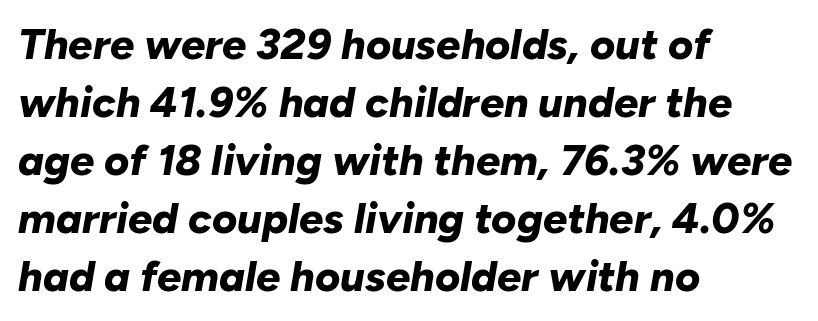
{"italic": "yes", "lean": "right", "slant_degrees": 10, "bold": "yes", "weight": "bold", "width": "normal", "stroke_contrast": "low", "x_height": "medium", "monospaced": "no", "underline": "no", "align": "left", "line_spacing": "normal", "line_spacing_ratio": 1.35, "letter_spacing": "normal", "letter_spacing_em": 0.0, "glyph_px": 43}
